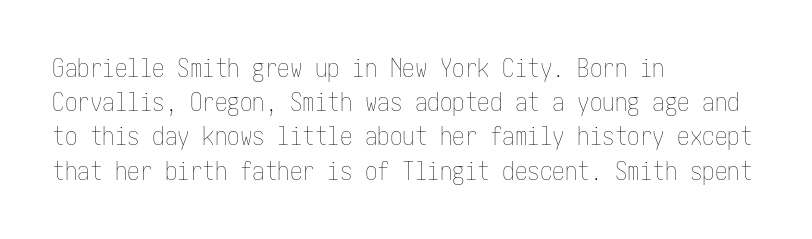
Q: Is the text bold? A: No.
Q: Is the text italic (slanted)? A: No, it is upright.
Q: Is the text underlined? A: No.
Q: How is the paragraph aligned? A: Left-aligned.
Q: Is the spacing between letters normal or unusually wide? A: Normal.
Q: Is the spacing between lines tight, normal or loose? A: Normal.
